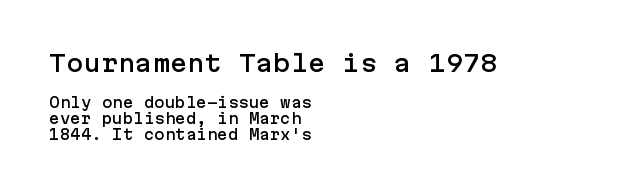
{"italic": "no", "underline": "no", "align": "left", "line_spacing": "tight", "line_spacing_ratio": 1.14, "letter_spacing": "normal", "letter_spacing_em": 0.0, "larger_block": "first", "size_ratio": 1.64, "glyph_px": 23}
